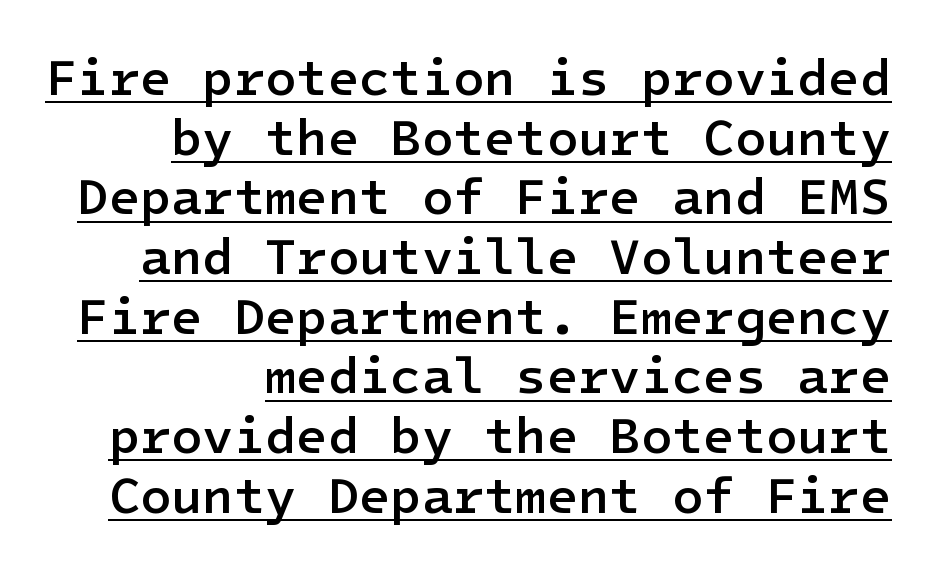
This is underlined copy, the kind a proofreader might mark for attention. Unlike a traditional serif, this face leaves its strokes unadorned. What stands out about the letter spacing? Nothing — it is the standard amount. Typeset ragged left — the right edge is the straight one.
